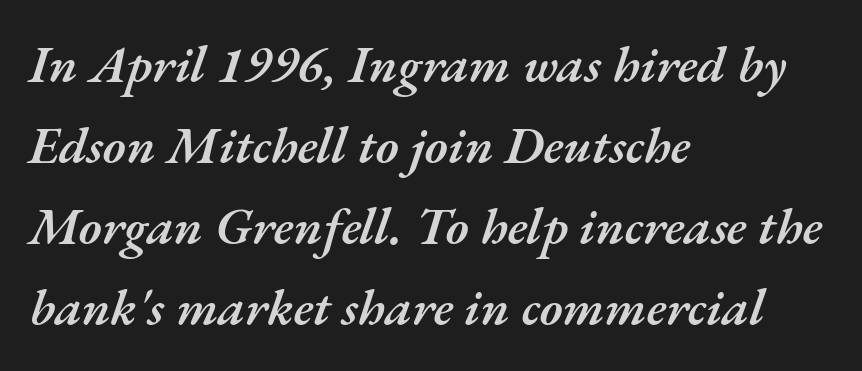
Q: Is the text bold? A: Semi-bold.
Q: Is the text italic (slanted)? A: Yes, it leans right by about 17 degrees.
Q: Is the text underlined? A: No.
Q: How is the paragraph aligned? A: Left-aligned.
Q: Is the spacing between letters normal or unusually wide? A: Normal.
Q: Is the spacing between lines tight, normal or loose? A: Normal.
Q: Width (condensed, normal, or wide)? A: Normal.
Q: Stroke contrast? A: Medium.
Q: x-height? A: Small.
Q: Monospaced? A: No.
